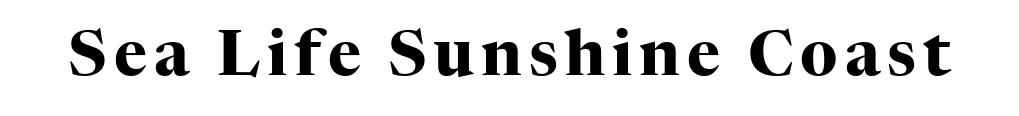
{"serif": "yes", "italic": "no", "bold": "yes", "weight": "heavy", "width": "normal", "stroke_contrast": "high", "x_height": "medium", "monospaced": "no", "underline": "no", "glyph_px": 63}
